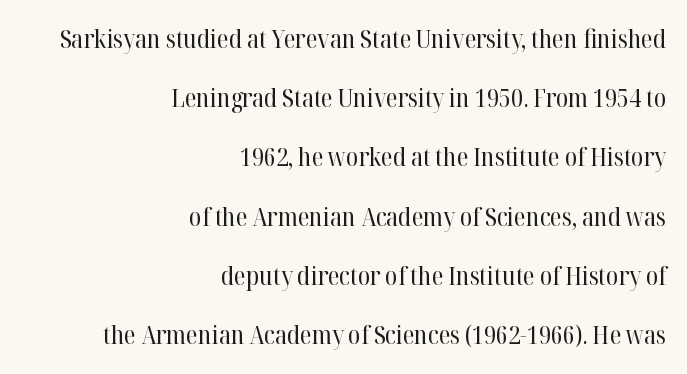
This sample uses plain, unmodified letter spacing. The area under the type is left untouched. The characters are drawn with everyday or finer stroke widths. If you drew a ruler down the right edge, every line would touch it. If you drew a line through each stem, it would be perfectly vertical. The passage shown stacks its lines with a broad gap.
